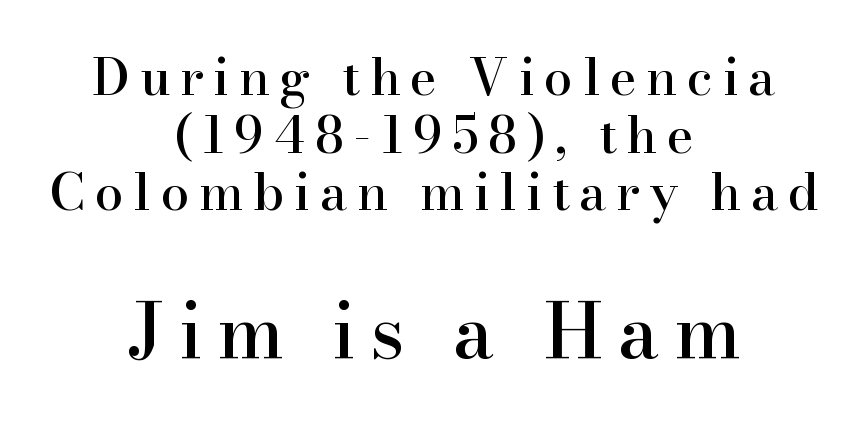
{"serif": "yes", "italic": "no", "width": "normal", "stroke_contrast": "high", "x_height": "small", "monospaced": "no", "underline": "no", "align": "center", "line_spacing": "tight", "line_spacing_ratio": 1.13, "larger_block": "second", "size_ratio": 1.51, "glyph_px": 77}
